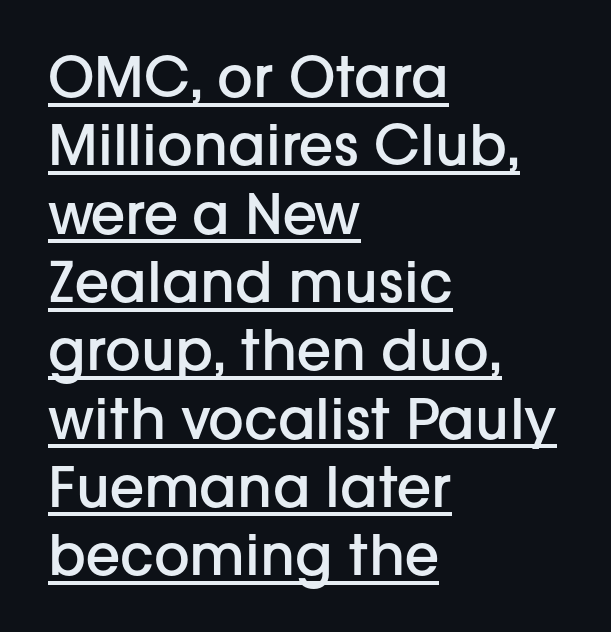
The image shows 56 px semibold sans-serif type, upright; set left-aligned, line spacing 1.22x, normal letter spacing, underlined; low stroke contrast and a medium x-height.
